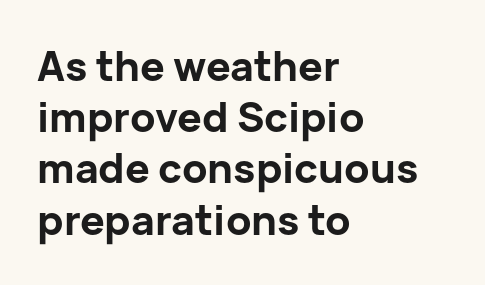
{"serif": "no", "italic": "no", "bold": "yes", "weight": "bold", "width": "normal", "stroke_contrast": "low", "x_height": "medium", "monospaced": "no", "underline": "no", "align": "left", "line_spacing": "normal", "line_spacing_ratio": 1.25, "letter_spacing": "normal", "letter_spacing_em": 0.0, "glyph_px": 41}
